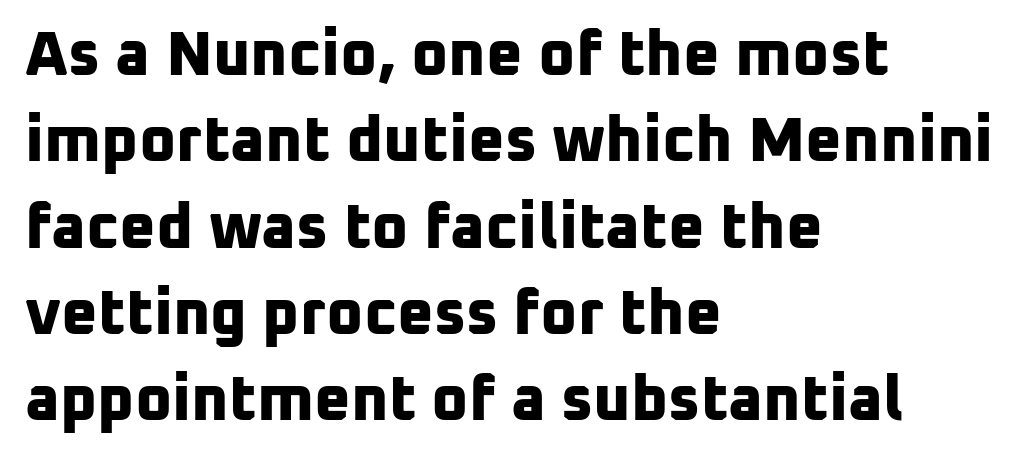
The image shows 63 px bold sans-serif type; set left-aligned, normal line spacing (1.37x), normal letter spacing, not underlined; low stroke contrast and a medium x-height.
